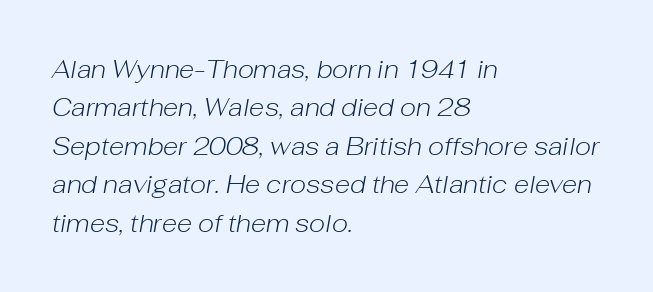
{"italic": "yes", "lean": "right", "slant_degrees": 10, "bold": "no", "underline": "no", "align": "left", "line_spacing": "normal", "line_spacing_ratio": 1.54, "letter_spacing": "normal", "letter_spacing_em": 0.0, "glyph_px": 25}
